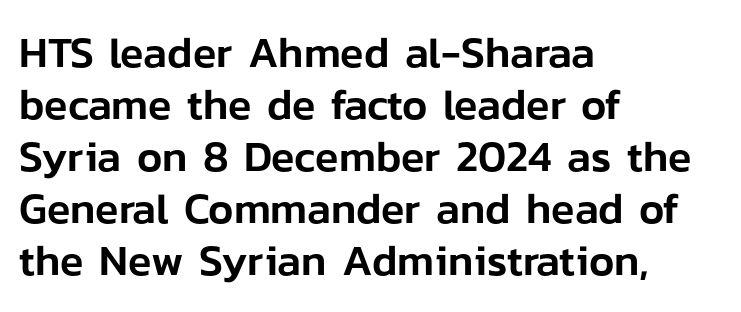
The image shows 43 px sans-serif type, upright; set left-aligned, line spacing 1.21x, normal letter spacing, not underlined; low stroke contrast and a medium x-height.
